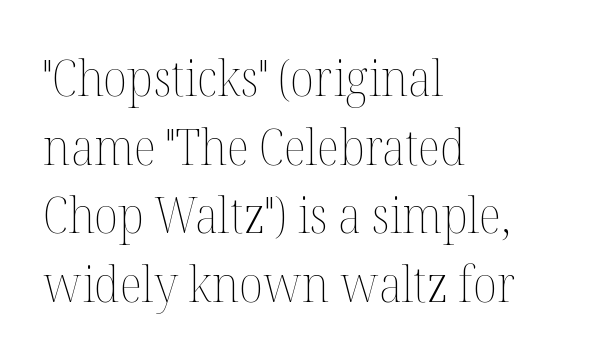
The image shows 49 px thin type, upright; set left-aligned, normal line spacing (1.4x), normal letter spacing, not underlined; medium stroke contrast and a medium x-height.
